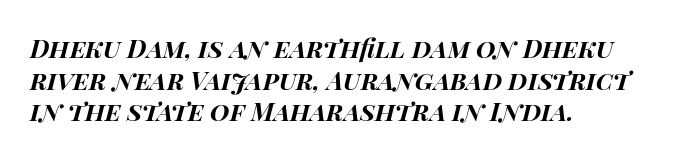
Q: Is the text bold? A: Yes.
Q: Is the text italic (slanted)? A: Yes, it leans right by about 14 degrees.
Q: Is the text underlined? A: No.
Q: How is the paragraph aligned? A: Left-aligned.
Q: Is the spacing between letters normal or unusually wide? A: Normal.
Q: Is the spacing between lines tight, normal or loose? A: Normal.
